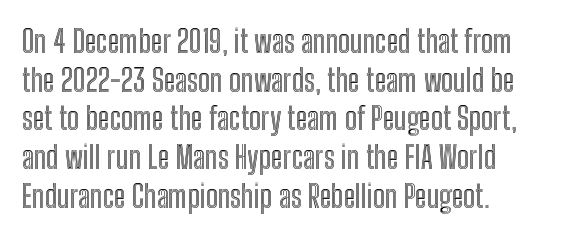
Q: Is the text italic (slanted)? A: No, it is upright.
Q: Is the text underlined? A: No.
Q: How is the paragraph aligned? A: Left-aligned.
Q: Is the spacing between letters normal or unusually wide? A: Normal.
Q: Is the spacing between lines tight, normal or loose? A: Normal.
Q: Width (condensed, normal, or wide)? A: Condensed.
Q: x-height? A: Medium.
Q: Monospaced? A: No.
